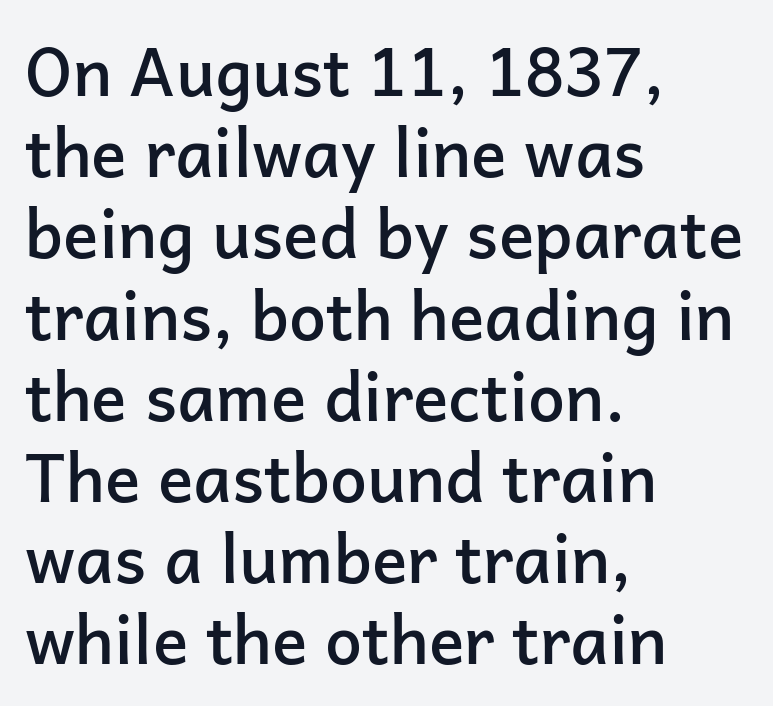
Q: Is the text bold? A: Semi-bold.
Q: Is the text italic (slanted)? A: No, it is upright.
Q: Is the typeface a serif or a sans-serif typeface? A: Sans-serif.
Q: Is the text underlined? A: No.
Q: How is the paragraph aligned? A: Left-aligned.
Q: Is the spacing between letters normal or unusually wide? A: Normal.
Q: Width (condensed, normal, or wide)? A: Normal.
Q: Stroke contrast? A: Low.
Q: x-height? A: Medium.
Q: Monospaced? A: No.
